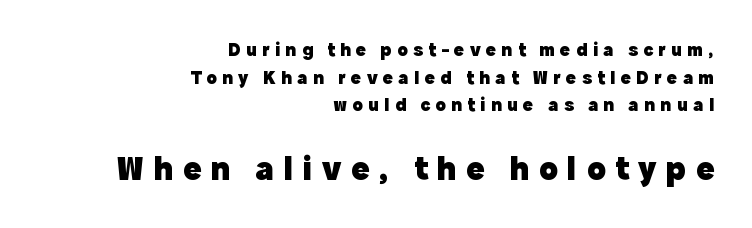
Q: Is the text bold? A: Yes.
Q: Is the text italic (slanted)? A: No, it is upright.
Q: Is the typeface a serif or a sans-serif typeface? A: Sans-serif.
Q: Is the text underlined? A: No.
Q: How is the paragraph aligned? A: Right-aligned.
Q: Is the spacing between letters normal or unusually wide? A: Unusually wide.
Q: Is the spacing between lines tight, normal or loose? A: Normal.
Q: Which block of text is set in a larger size, the first (top) or the second (bottom)? A: The second (bottom) one.
Q: Width (condensed, normal, or wide)? A: Normal.
Q: x-height? A: Medium.
Q: Monospaced? A: No.
